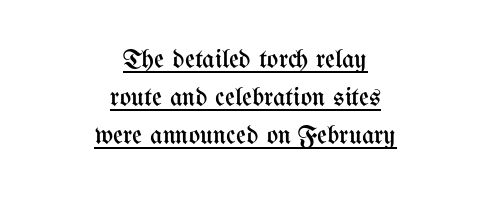
{"italic": "no", "bold": "no", "underline": "yes", "align": "center", "line_spacing": "normal", "line_spacing_ratio": 1.41, "letter_spacing": "normal", "letter_spacing_em": 0.0, "glyph_px": 27}
